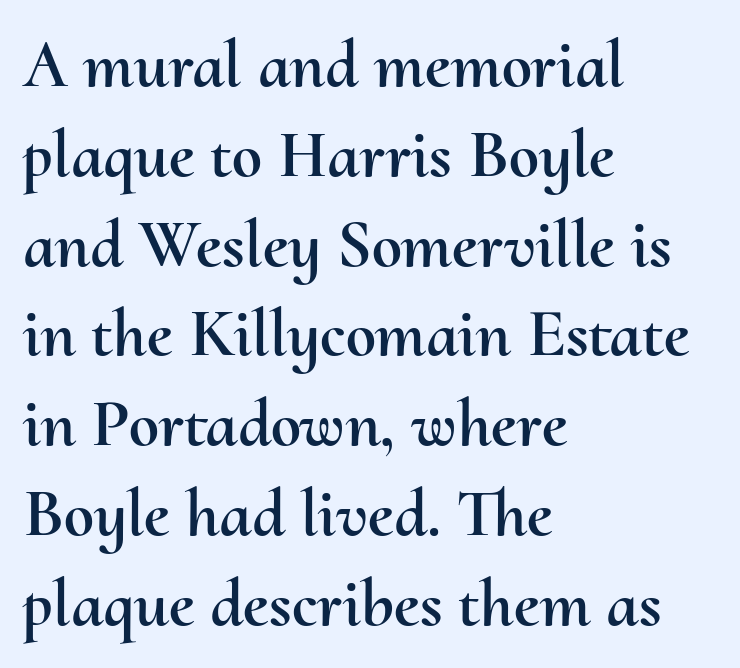
The image shows 68 px text type, upright; set left-aligned, normal line spacing (1.32x), normal letter spacing, not underlined; medium stroke contrast and a small x-height.
